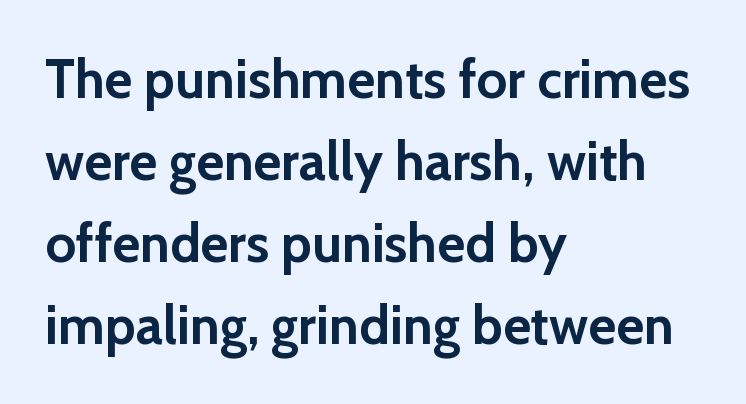
{"serif": "no", "italic": "no", "bold": "yes", "weight": "semibold", "width": "normal", "stroke_contrast": "low", "x_height": "medium", "monospaced": "no", "underline": "no", "align": "left", "line_spacing": "normal", "line_spacing_ratio": 1.52, "letter_spacing": "normal", "letter_spacing_em": 0.0, "glyph_px": 54}
